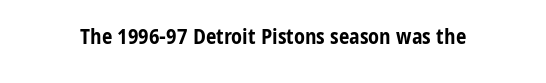
The image shows 21 px bold type, upright; set normal letter spacing, not underlined.
